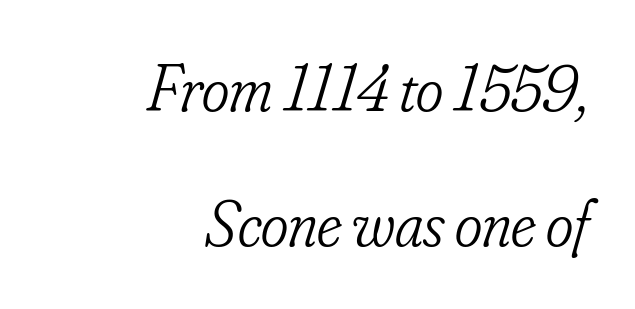
Q: Is the text bold? A: No.
Q: Is the text italic (slanted)? A: Yes, it leans right by about 16 degrees.
Q: Is the typeface a serif or a sans-serif typeface? A: Serif.
Q: Is the text underlined? A: No.
Q: How is the paragraph aligned? A: Right-aligned.
Q: Is the spacing between letters normal or unusually wide? A: Normal.
Q: Is the spacing between lines tight, normal or loose? A: Loose.
Q: Width (condensed, normal, or wide)? A: Condensed.
Q: Stroke contrast? A: Low.
Q: x-height? A: Small.
Q: Monospaced? A: No.
